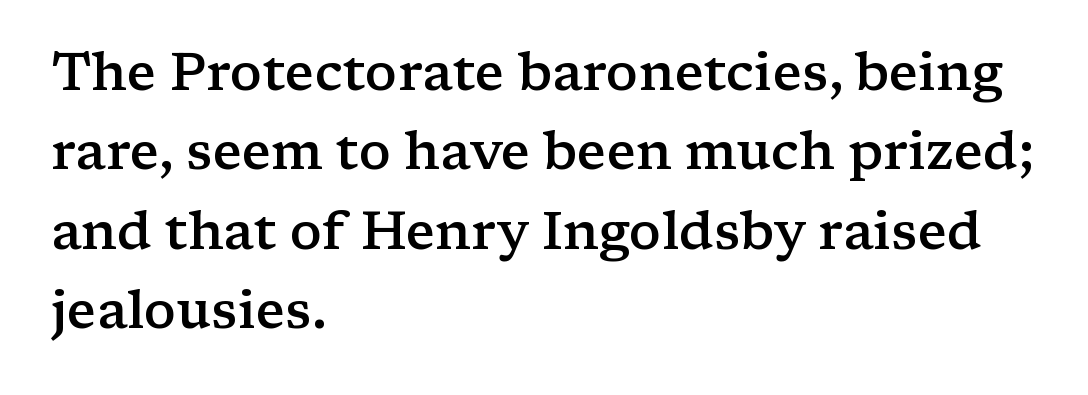
Q: Is the text bold? A: Semi-bold.
Q: Is the text italic (slanted)? A: No, it is upright.
Q: Is the typeface a serif or a sans-serif typeface? A: Serif.
Q: Is the text underlined? A: No.
Q: How is the paragraph aligned? A: Left-aligned.
Q: Is the spacing between letters normal or unusually wide? A: Normal.
Q: Is the spacing between lines tight, normal or loose? A: Normal.
Q: Width (condensed, normal, or wide)? A: Wide.
Q: Stroke contrast? A: Low.
Q: x-height? A: Medium.
Q: Monospaced? A: No.
